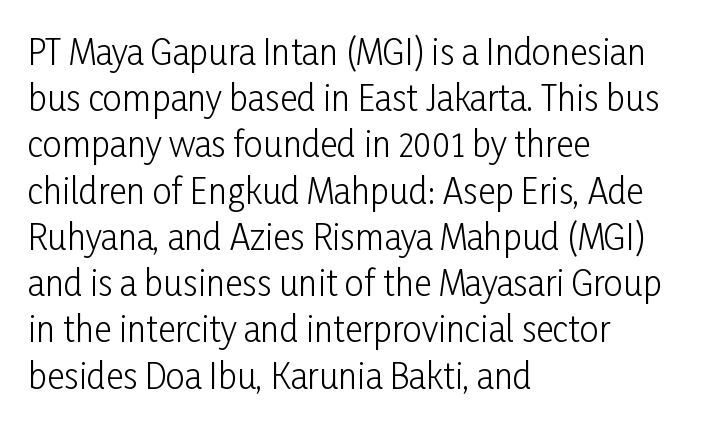
The image shows 34 px light, condensed sans-serif type, upright; set left-aligned, normal line spacing (1.36x), normal letter spacing, not underlined; low stroke contrast and a medium x-height.
